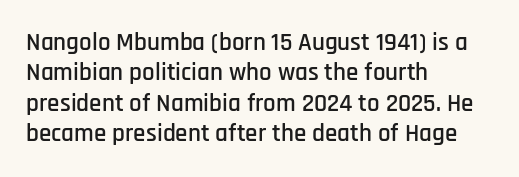
Q: Is the text italic (slanted)? A: No, it is upright.
Q: Is the text underlined? A: No.
Q: How is the paragraph aligned? A: Left-aligned.
Q: Is the spacing between letters normal or unusually wide? A: Normal.
